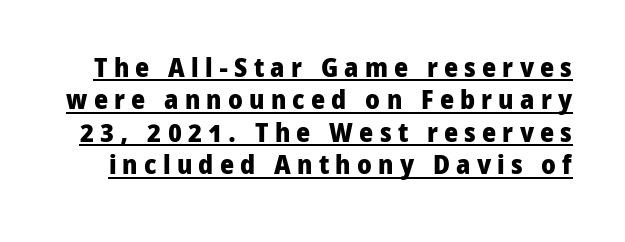
Unlike italic type, these characters show no tilt at all. The face used here is rendered with a markedly widened letterfit. The face used here appears with an underline applied. Does the weight exceed regular? Yes, all the way to bold.
